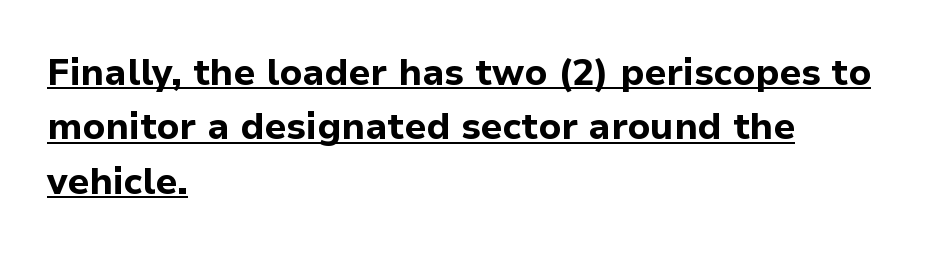
Q: Is the text bold? A: Yes.
Q: Is the text italic (slanted)? A: No, it is upright.
Q: Is the typeface a serif or a sans-serif typeface? A: Sans-serif.
Q: Is the text underlined? A: Yes.
Q: How is the paragraph aligned? A: Left-aligned.
Q: Is the spacing between letters normal or unusually wide? A: Normal.
Q: Is the spacing between lines tight, normal or loose? A: Normal.
Q: Width (condensed, normal, or wide)? A: Normal.
Q: Stroke contrast? A: Low.
Q: x-height? A: Medium.
Q: Monospaced? A: No.
